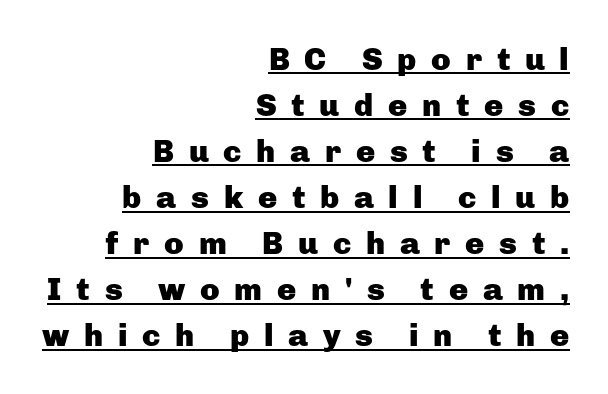
The image shows 32 px heavy sans-serif type, upright; set right-aligned, normal line spacing (1.44x), unusually wide letter spacing (+0.46 em), underlined; low stroke contrast and a medium x-height.
